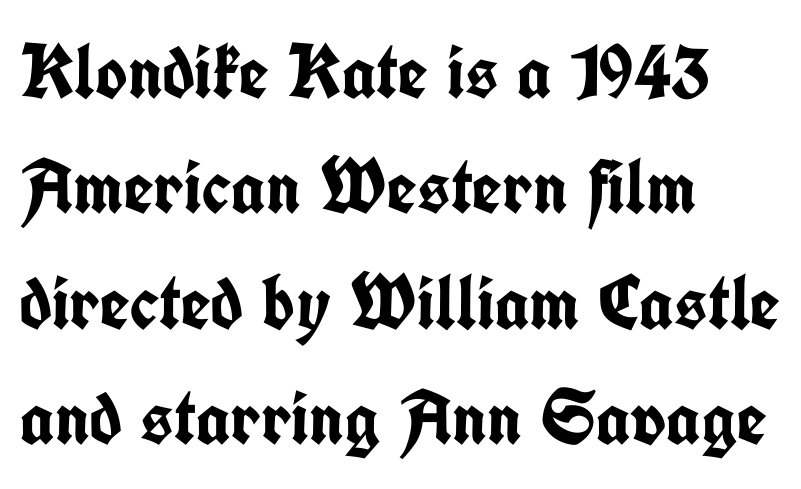
Q: Is the text bold? A: Yes.
Q: Is the text italic (slanted)? A: No, it is upright.
Q: Is the typeface a serif or a sans-serif typeface? A: Sans-serif.
Q: Is the text underlined? A: No.
Q: How is the paragraph aligned? A: Left-aligned.
Q: Is the spacing between letters normal or unusually wide? A: Normal.
Q: Is the spacing between lines tight, normal or loose? A: Normal.
Q: Width (condensed, normal, or wide)? A: Condensed.
Q: Stroke contrast? A: Low.
Q: x-height? A: Medium.
Q: Monospaced? A: No.
